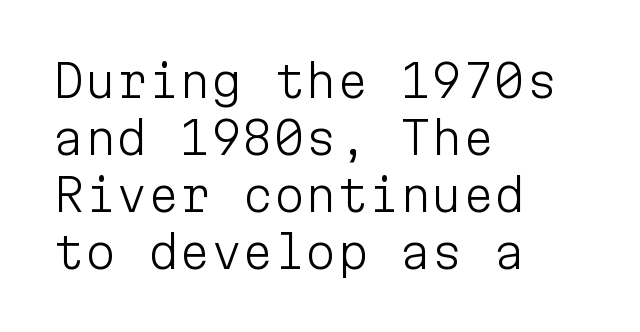
{"serif": "no", "italic": "no", "bold": "no", "weight": "light", "width": "normal", "stroke_contrast": "low", "x_height": "medium", "monospaced": "yes", "underline": "no", "align": "left", "line_spacing": "normal", "line_spacing_ratio": 1.27, "letter_spacing": "normal", "letter_spacing_em": 0.0, "glyph_px": 45}
